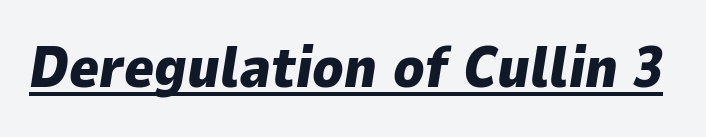
The passage shown is typed in a proportional face where columns would drift. The rendered words wear a rule along their underside. Characters are canted at an angle relative to the baseline's perpendicular. This is heavy type, rendered in bold. The passage shown has conventional tracking throughout.
